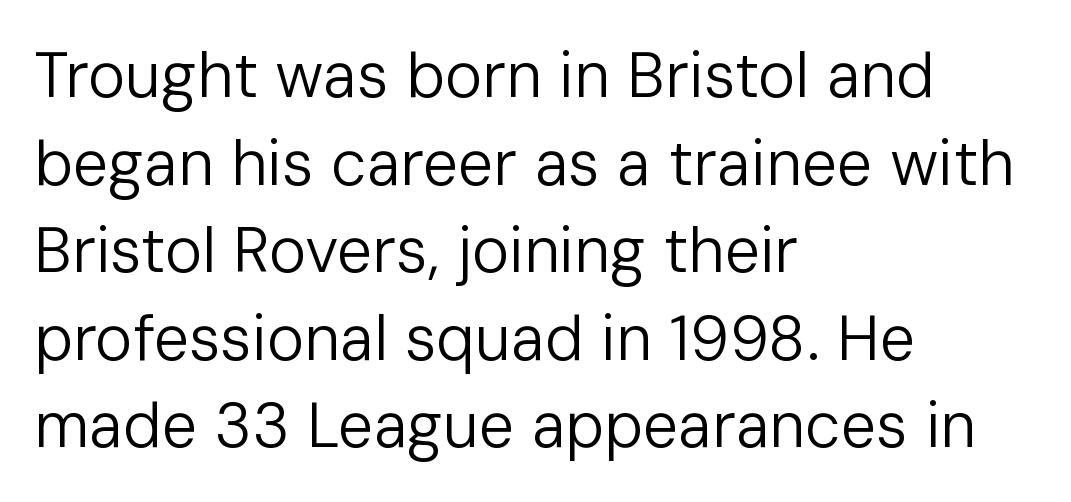
The image shows 63 px regular-weight sans-serif type, upright; set left-aligned, normal line spacing (1.39x), normal letter spacing, not underlined; low stroke contrast and a medium x-height.
